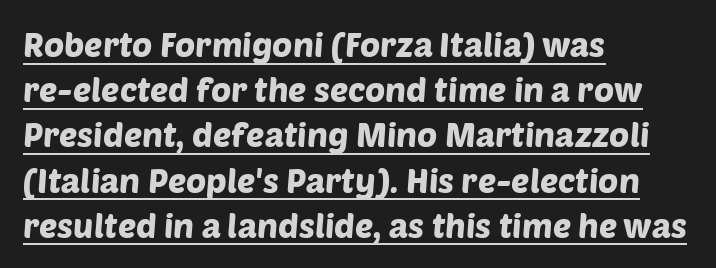
The image shows 34 px sans-serif type; set left-aligned, normal line spacing (1.33x), normal letter spacing, underlined; low stroke contrast and a large x-height.
